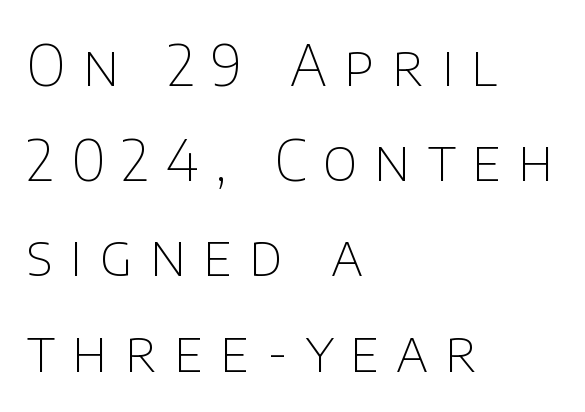
{"serif": "no", "italic": "no", "bold": "no", "weight": "thin", "width": "normal", "stroke_contrast": "low", "x_height": "large", "monospaced": "no", "underline": "no", "align": "left", "line_spacing": "normal", "line_spacing_ratio": 1.67, "letter_spacing": "wide", "letter_spacing_em": 0.3, "glyph_px": 57}
